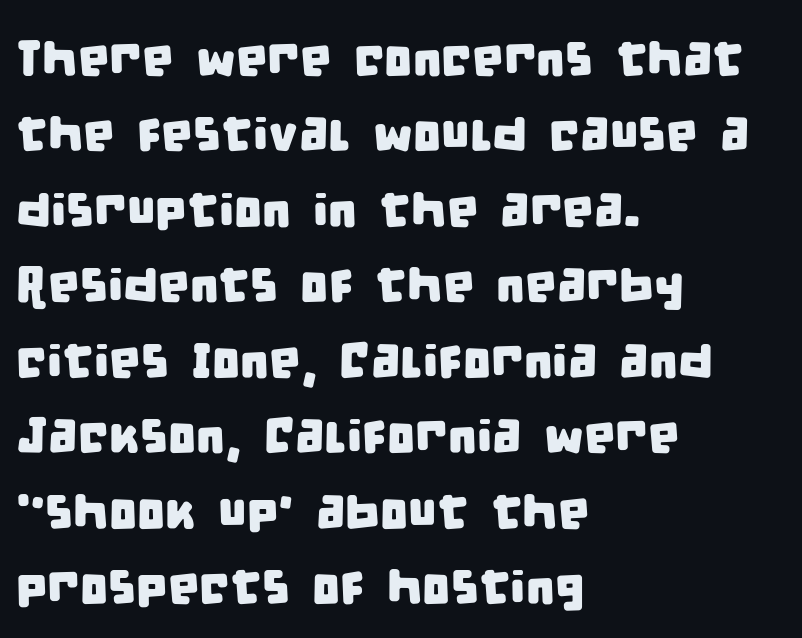
Q: Is the typeface a serif or a sans-serif typeface? A: Sans-serif.
Q: Is the text underlined? A: No.
Q: How is the paragraph aligned? A: Left-aligned.
Q: Is the spacing between letters normal or unusually wide? A: Normal.
Q: Is the spacing between lines tight, normal or loose? A: Normal.
Q: Width (condensed, normal, or wide)? A: Condensed.
Q: Stroke contrast? A: Low.
Q: x-height? A: Large.
Q: Monospaced? A: No.
